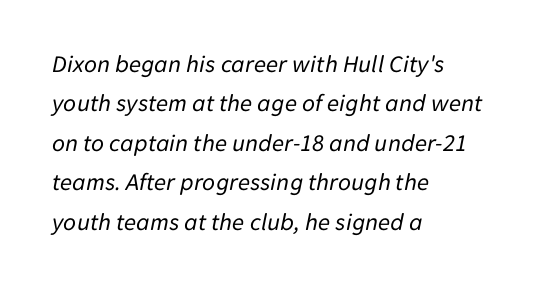
{"italic": "yes", "lean": "right", "slant_degrees": 11, "bold": "no", "underline": "no", "align": "left", "line_spacing": "normal", "line_spacing_ratio": 1.58, "letter_spacing": "normal", "letter_spacing_em": 0.0, "glyph_px": 25}
